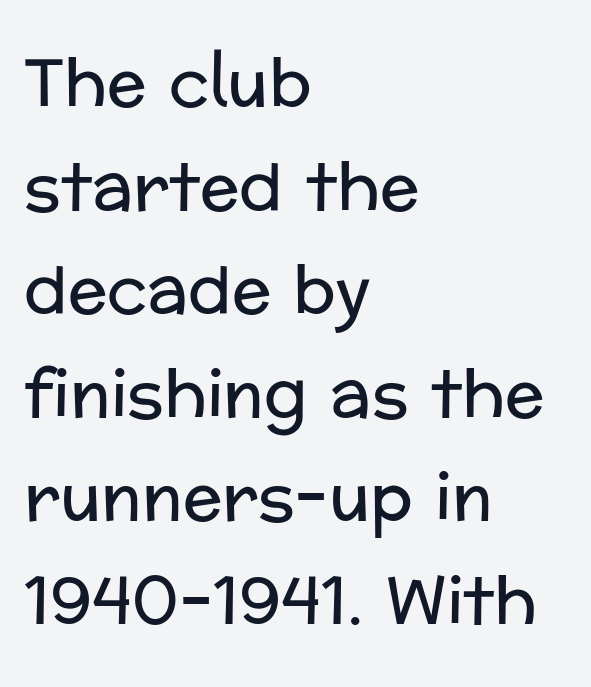
Q: Is the text bold? A: No.
Q: Is the text italic (slanted)? A: No, it is upright.
Q: Is the typeface a serif or a sans-serif typeface? A: Sans-serif.
Q: Is the text underlined? A: No.
Q: How is the paragraph aligned? A: Left-aligned.
Q: Is the spacing between letters normal or unusually wide? A: Normal.
Q: Is the spacing between lines tight, normal or loose? A: Normal.
Q: Width (condensed, normal, or wide)? A: Normal.
Q: Stroke contrast? A: Low.
Q: x-height? A: Medium.
Q: Monospaced? A: No.
